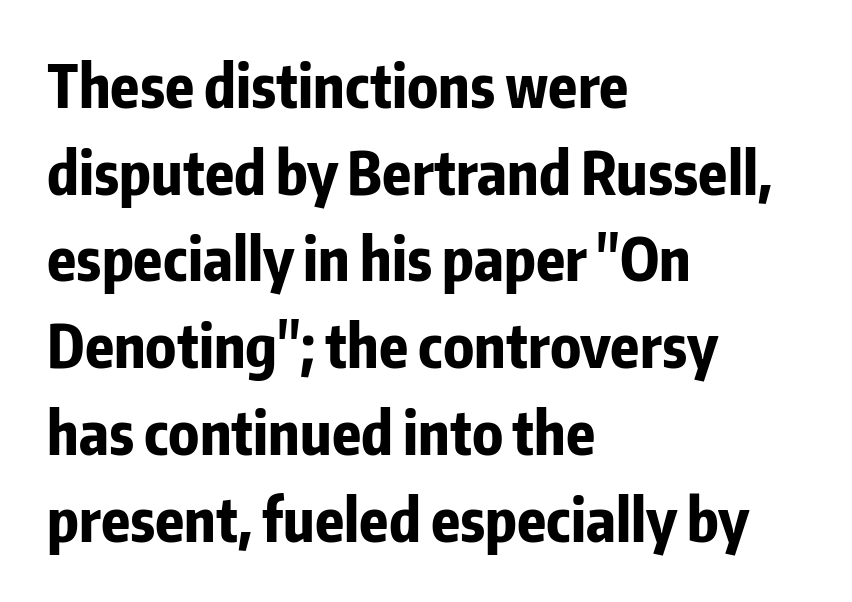
All the whitespace from short lines collects on the right. These lines carry a lot of weight — the face is fully bold. No word sits above an underline. The font's upright variant was chosen for this text. The face used here is a sans, in the tradition of grotesques and geometrics. The face used here is rendered with its standard letterfit.
